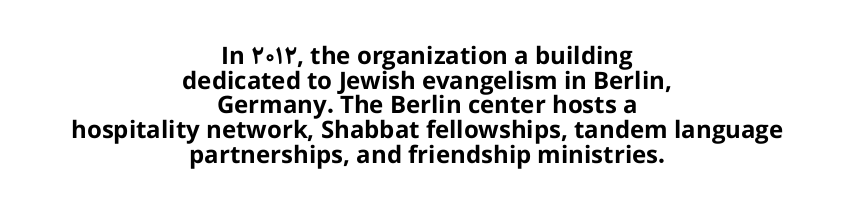
Q: Is the text bold? A: Yes.
Q: Is the text italic (slanted)? A: No, it is upright.
Q: Is the text underlined? A: No.
Q: How is the paragraph aligned? A: Centered.
Q: Is the spacing between letters normal or unusually wide? A: Normal.
Q: Is the spacing between lines tight, normal or loose? A: Tight.
